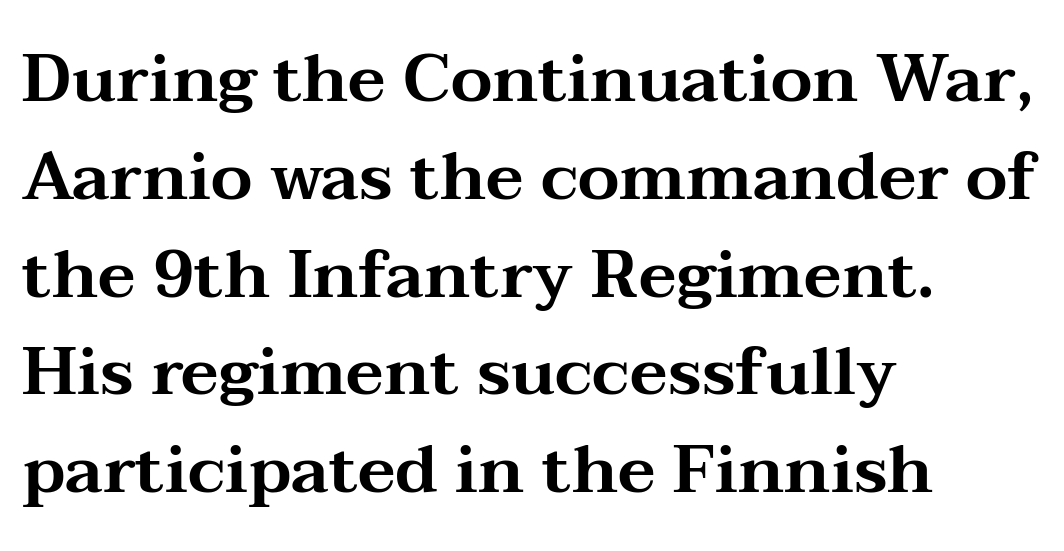
Q: Is the text italic (slanted)? A: No, it is upright.
Q: Is the typeface a serif or a sans-serif typeface? A: Serif.
Q: Is the text underlined? A: No.
Q: How is the paragraph aligned? A: Left-aligned.
Q: Is the spacing between letters normal or unusually wide? A: Normal.
Q: Is the spacing between lines tight, normal or loose? A: Normal.
Q: Width (condensed, normal, or wide)? A: Wide.
Q: Stroke contrast? A: Medium.
Q: x-height? A: Medium.
Q: Monospaced? A: No.
